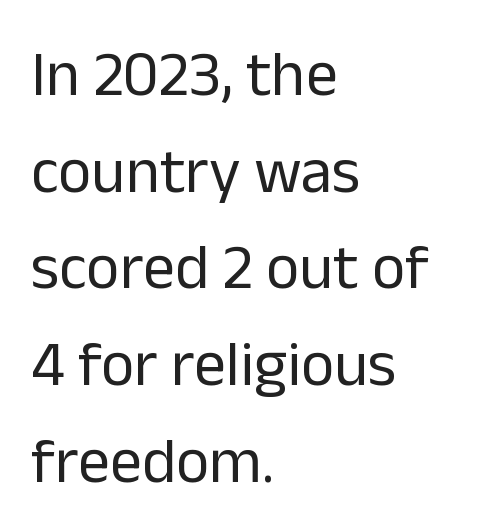
Q: Is the text bold? A: No.
Q: Is the text italic (slanted)? A: No, it is upright.
Q: Is the typeface a serif or a sans-serif typeface? A: Sans-serif.
Q: Is the text underlined? A: No.
Q: How is the paragraph aligned? A: Left-aligned.
Q: Is the spacing between letters normal or unusually wide? A: Normal.
Q: Is the spacing between lines tight, normal or loose? A: Normal.
Q: Width (condensed, normal, or wide)? A: Normal.
Q: Stroke contrast? A: Low.
Q: x-height? A: Medium.
Q: Monospaced? A: No.
